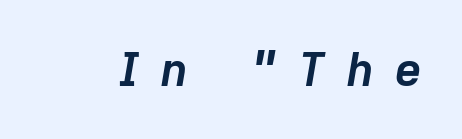
Compared with ordinary roman type, these characters are visibly tilted. Students, note that the glyphs here are deliberately spaced far apart. This sample has the flowing, uneven cadence of proportional lettering. Bold? Absolutely — the strokes are thick and heavy.
